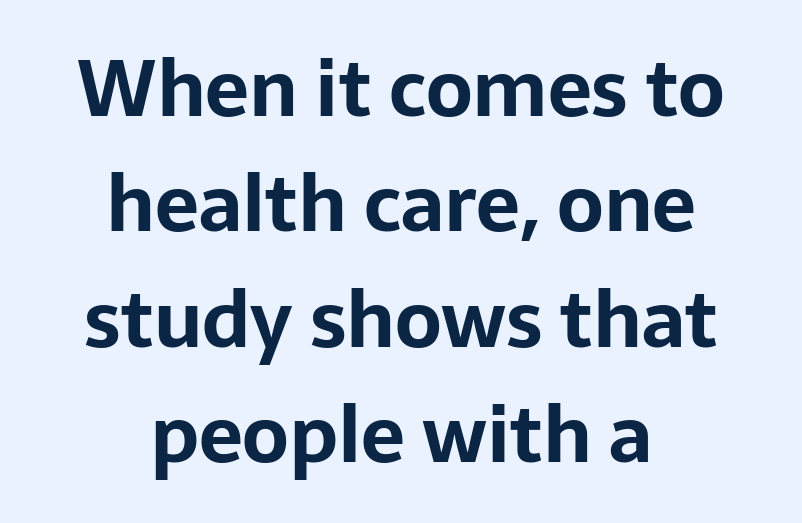
Q: Is the text bold? A: Yes.
Q: Is the text italic (slanted)? A: No, it is upright.
Q: Is the typeface a serif or a sans-serif typeface? A: Sans-serif.
Q: Is the text underlined? A: No.
Q: How is the paragraph aligned? A: Centered.
Q: Is the spacing between letters normal or unusually wide? A: Normal.
Q: Is the spacing between lines tight, normal or loose? A: Normal.
Q: Width (condensed, normal, or wide)? A: Normal.
Q: Stroke contrast? A: Low.
Q: x-height? A: Medium.
Q: Monospaced? A: No.
